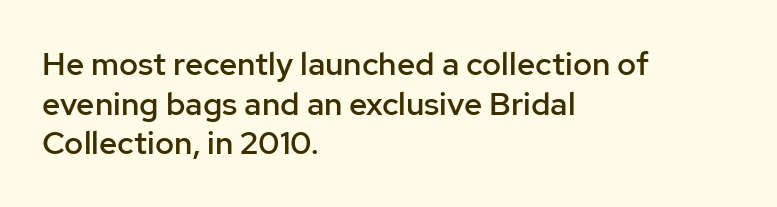
Q: Is the text bold? A: Semi-bold.
Q: Is the text italic (slanted)? A: No, it is upright.
Q: Is the typeface a serif or a sans-serif typeface? A: Sans-serif.
Q: Is the text underlined? A: No.
Q: How is the paragraph aligned? A: Left-aligned.
Q: Is the spacing between letters normal or unusually wide? A: Normal.
Q: Width (condensed, normal, or wide)? A: Normal.
Q: Stroke contrast? A: Low.
Q: x-height? A: Medium.
Q: Monospaced? A: No.
